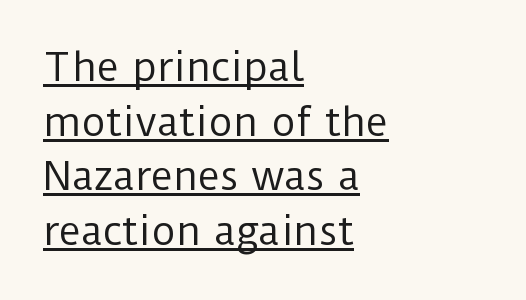
{"serif": "no", "italic": "no", "bold": "no", "weight": "regular", "width": "normal", "stroke_contrast": "low", "x_height": "medium", "monospaced": "no", "underline": "yes", "align": "left", "line_spacing": "normal", "line_spacing_ratio": 1.44, "letter_spacing": "normal", "letter_spacing_em": 0.0, "glyph_px": 38}
